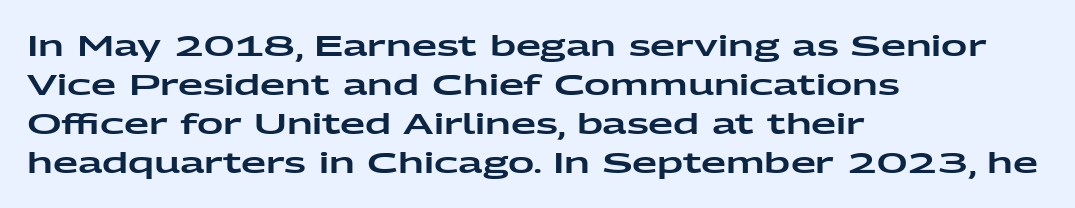
The image shows 29 px wide sans-serif type, upright; set left-aligned, normal line spacing (1.35x), normal letter spacing, not underlined; low stroke contrast and a medium x-height.
